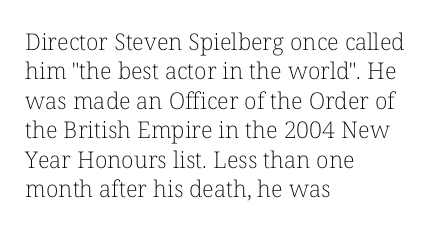
{"italic": "no", "bold": "no", "underline": "no", "align": "left", "line_spacing": "normal", "line_spacing_ratio": 1.28, "letter_spacing": "normal", "letter_spacing_em": 0.0, "glyph_px": 23}
